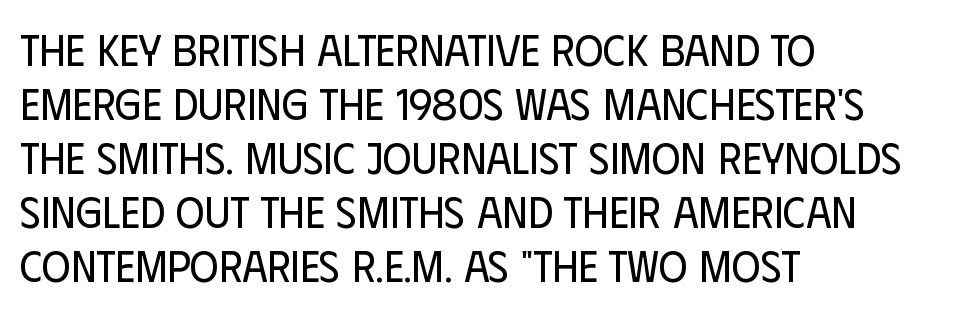
Q: Is the text bold? A: No.
Q: Is the text italic (slanted)? A: No, it is upright.
Q: Is the typeface a serif or a sans-serif typeface? A: Sans-serif.
Q: Is the text underlined? A: No.
Q: How is the paragraph aligned? A: Left-aligned.
Q: Is the spacing between letters normal or unusually wide? A: Normal.
Q: Width (condensed, normal, or wide)? A: Condensed.
Q: Stroke contrast? A: Low.
Q: x-height? A: Large.
Q: Monospaced? A: No.
